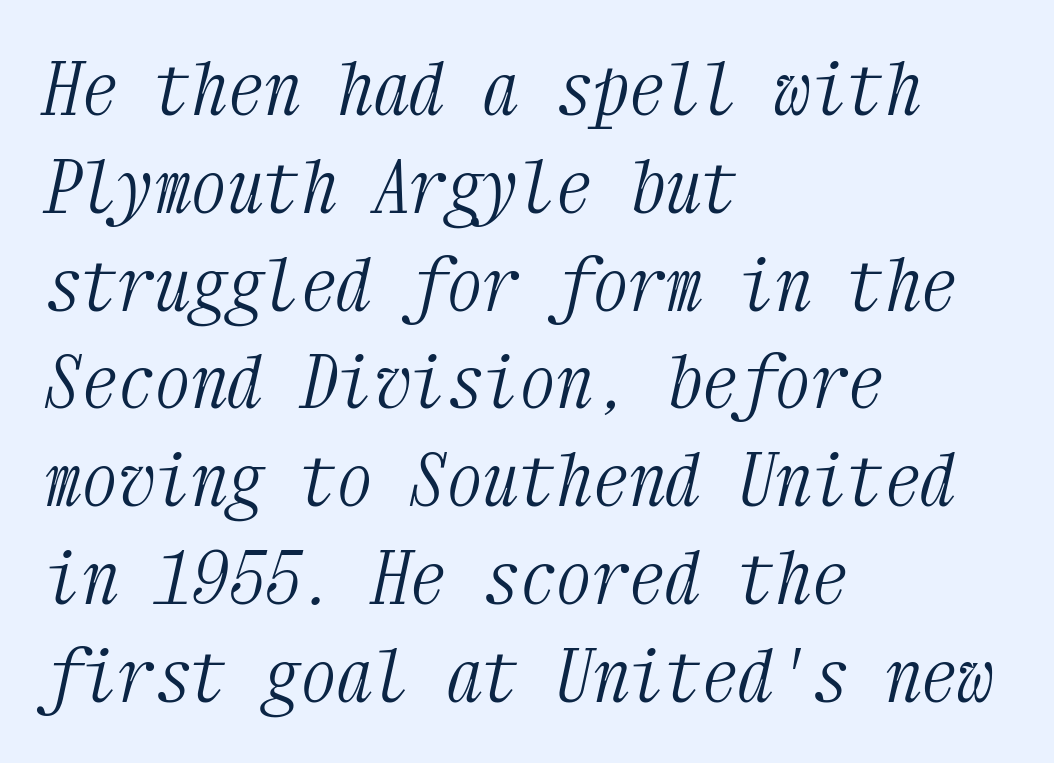
The image shows 73 px light, condensed serif type, italic (leaning right), monospaced; set left-aligned, normal line spacing (1.34x), normal letter spacing, not underlined; medium stroke contrast and a medium x-height.
